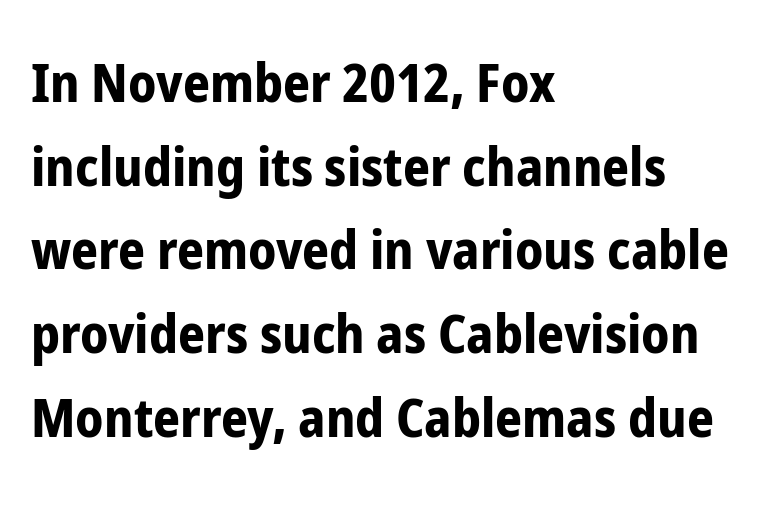
A classic flush-left, rag-right setting is used for this passage. The font's upright variant was chosen for this text. Look at the bottom of the vertical strokes: they stop flat, with no serifs. Weight check: bold — yes, fully.
